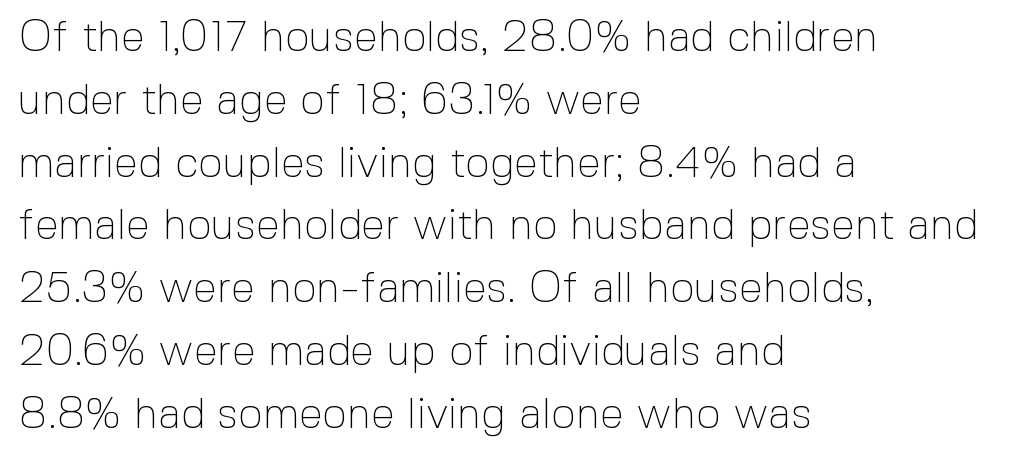
Q: Is the text bold? A: No.
Q: Is the text italic (slanted)? A: No, it is upright.
Q: Is the typeface a serif or a sans-serif typeface? A: Sans-serif.
Q: Is the text underlined? A: No.
Q: How is the paragraph aligned? A: Left-aligned.
Q: Is the spacing between letters normal or unusually wide? A: Normal.
Q: Is the spacing between lines tight, normal or loose? A: Normal.
Q: Width (condensed, normal, or wide)? A: Normal.
Q: x-height? A: Medium.
Q: Monospaced? A: No.
